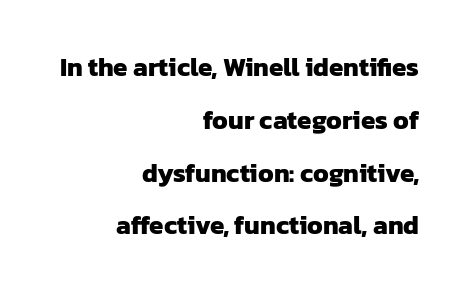
The specimen omits any rule beneath the text block's lines. Compared with a flush-left layout, this one pins lines to the opposite, right side. Leading: increased. No extra tracking has been applied to these lines. What weight is shown? A full bold with thick strokes.
